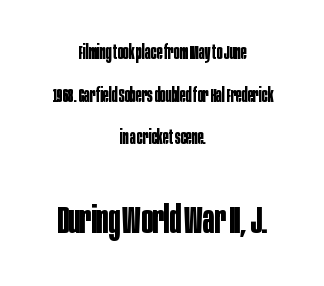
Q: Is the text bold? A: Yes.
Q: Is the text italic (slanted)? A: No, it is upright.
Q: Is the typeface a serif or a sans-serif typeface? A: Sans-serif.
Q: Is the text underlined? A: No.
Q: How is the paragraph aligned? A: Centered.
Q: Is the spacing between letters normal or unusually wide? A: Normal.
Q: Is the spacing between lines tight, normal or loose? A: Loose.
Q: Which block of text is set in a larger size, the first (top) or the second (bottom)? A: The second (bottom) one.
Q: Width (condensed, normal, or wide)? A: Condensed.
Q: Stroke contrast? A: Low.
Q: x-height? A: Large.
Q: Monospaced? A: No.
